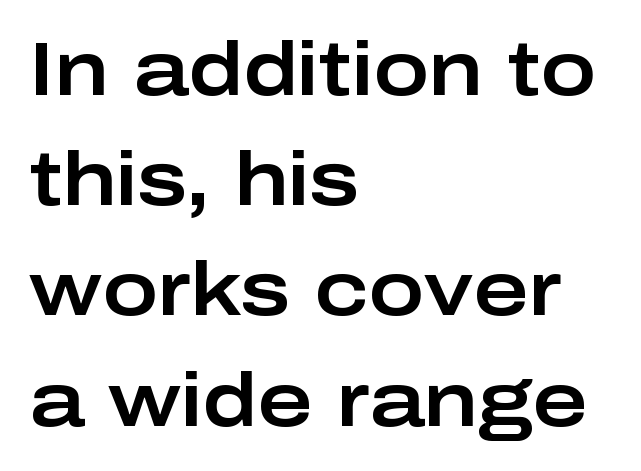
Unlike a traditional serif, this face leaves its strokes unadorned. Does extra space separate the letters? No, they use regular spacing. Line beginnings align vertically; line endings do not. Note the varied advance widths — an 'i' is clearly narrower than an 'm'. The letters stand straight up with perfectly vertical stems. Glance below the letters and you will spot only blank space.
